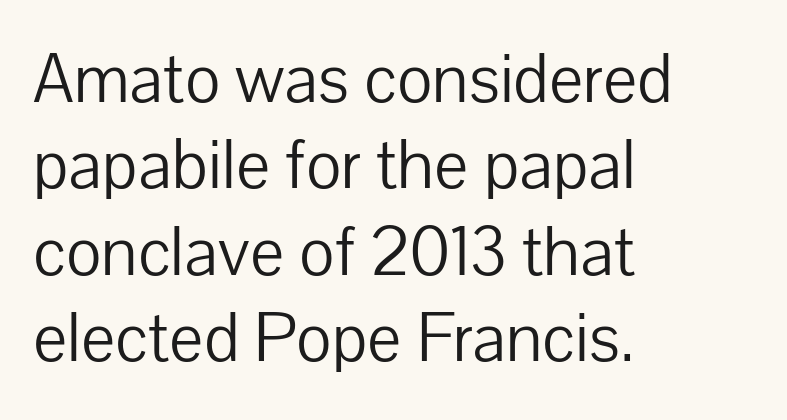
{"serif": "no", "italic": "no", "bold": "no", "weight": "light", "width": "normal", "stroke_contrast": "low", "x_height": "medium", "monospaced": "no", "underline": "no", "align": "left", "line_spacing_ratio": 1.2, "letter_spacing": "normal", "letter_spacing_em": 0.0, "glyph_px": 72}
